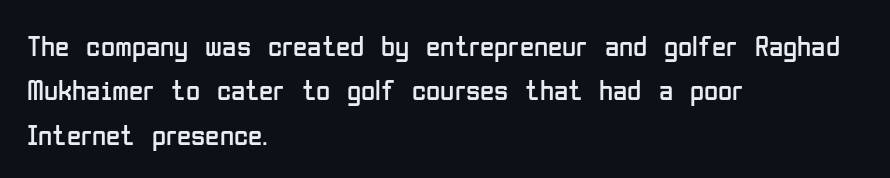
{"serif": "no", "italic": "no", "bold": "no", "weight": "regular", "width": "condensed", "stroke_contrast": "low", "x_height": "medium", "monospaced": "no", "underline": "no", "align": "left", "line_spacing": "normal", "line_spacing_ratio": 1.53, "letter_spacing": "normal", "letter_spacing_em": 0.0, "glyph_px": 29}
